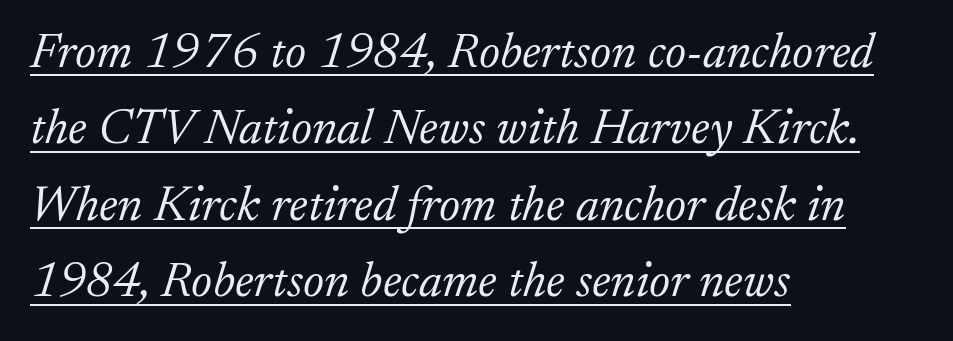
{"serif": "yes", "italic": "yes", "lean": "right", "slant_degrees": 17, "bold": "no", "weight": "light", "width": "normal", "stroke_contrast": "low", "x_height": "small", "monospaced": "no", "underline": "yes", "align": "left", "line_spacing": "normal", "line_spacing_ratio": 1.53, "letter_spacing": "normal", "letter_spacing_em": 0.0, "glyph_px": 50}
